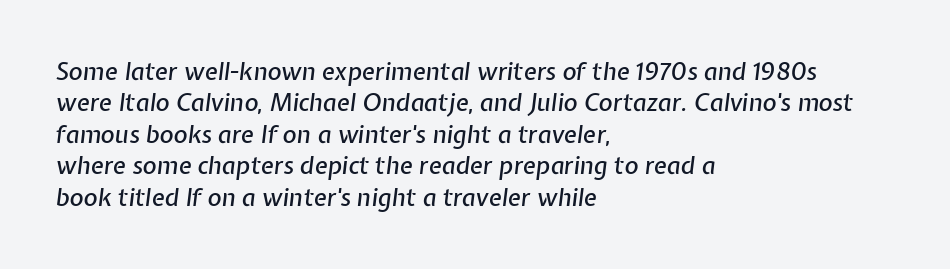
Q: Is the text italic (slanted)? A: Yes, it leans right by about 7 degrees.
Q: Is the text underlined? A: No.
Q: How is the paragraph aligned? A: Left-aligned.
Q: Is the spacing between letters normal or unusually wide? A: Normal.
Q: Is the spacing between lines tight, normal or loose? A: Normal.
